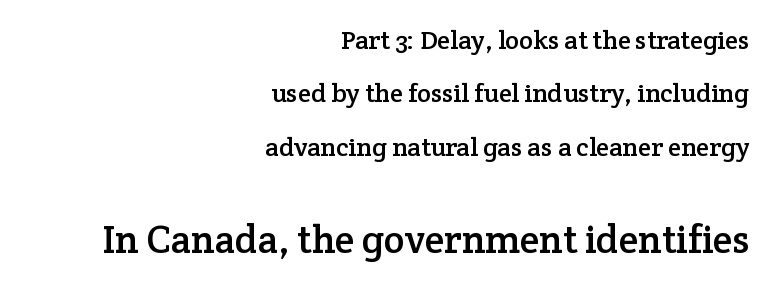
The image shows 39 px serif type, upright; set right-aligned, loose line spacing (2.05x), normal letter spacing, not underlined; the second (bottom) block is 1.5x larger; low stroke contrast and a medium x-height.
